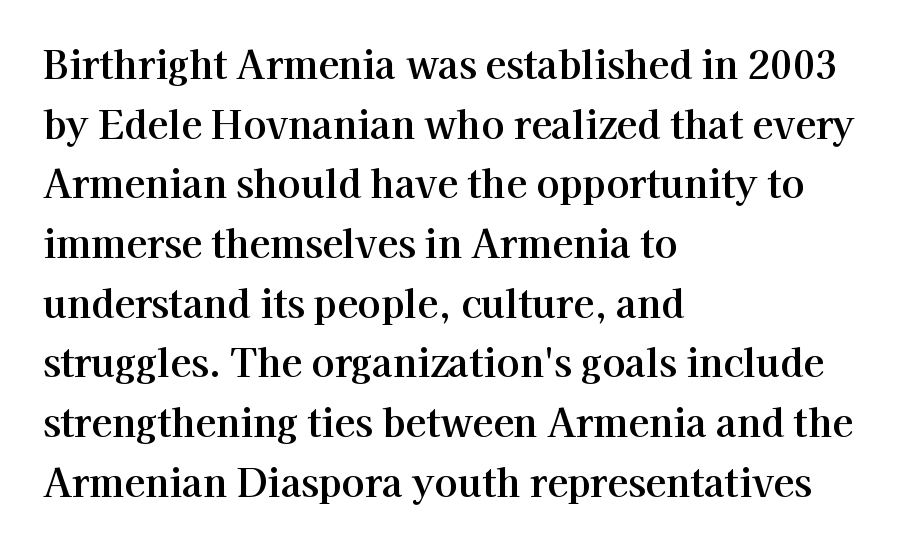
{"serif": "yes", "italic": "no", "width": "normal", "stroke_contrast": "high", "x_height": "medium", "monospaced": "no", "underline": "no", "align": "left", "line_spacing": "normal", "line_spacing_ratio": 1.57, "letter_spacing": "normal", "letter_spacing_em": 0.0, "glyph_px": 38}
